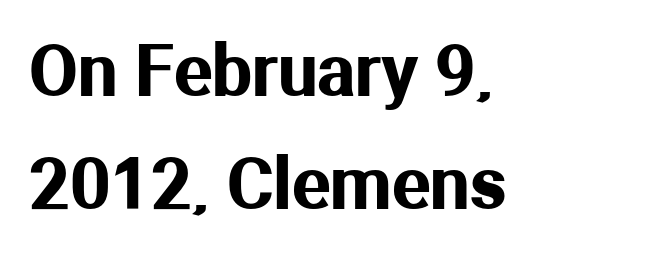
{"serif": "no", "italic": "no", "width": "normal", "stroke_contrast": "medium", "x_height": "medium", "monospaced": "no", "underline": "no", "align": "left", "line_spacing": "normal", "line_spacing_ratio": 1.59, "letter_spacing": "normal", "letter_spacing_em": 0.0, "glyph_px": 71}
